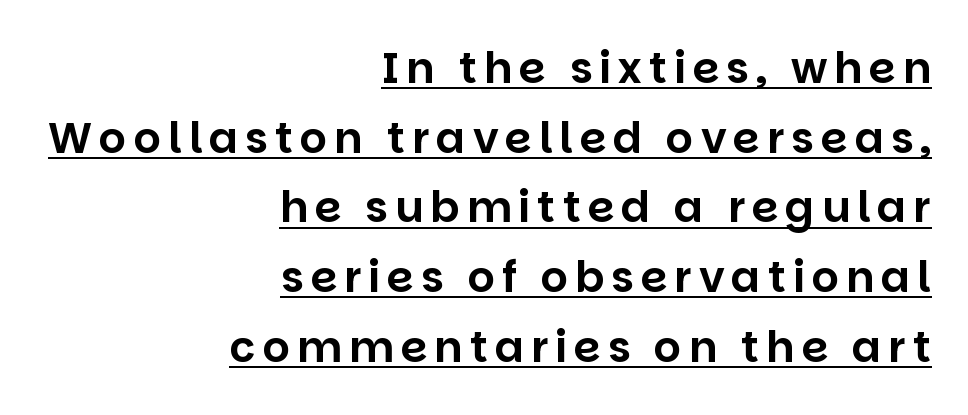
The image shows 43 px sans-serif type, upright; set right-aligned, normal line spacing (1.62x), underlined; low stroke contrast and a large x-height.
